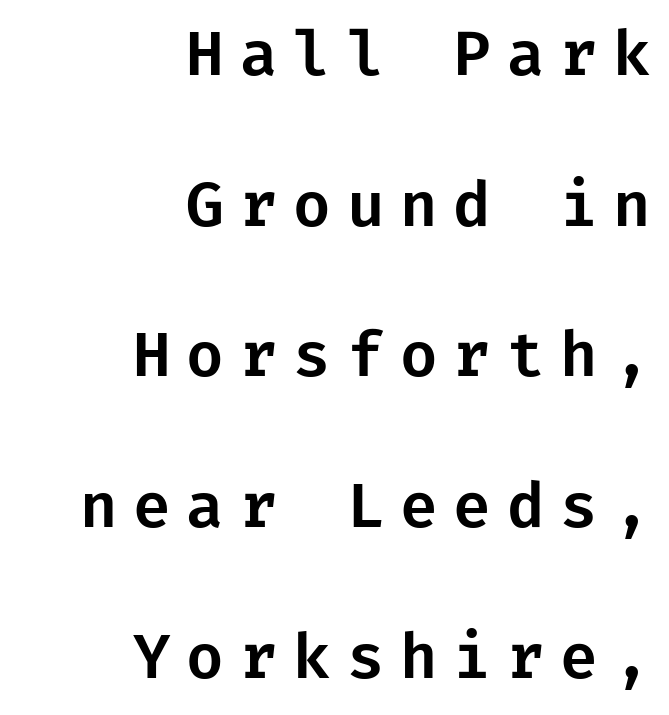
The image shows 61 px sans-serif type, upright; set right-aligned, loose line spacing (2.47x), unusually wide letter spacing (+0.26 em), not underlined; low stroke contrast and a medium x-height.
